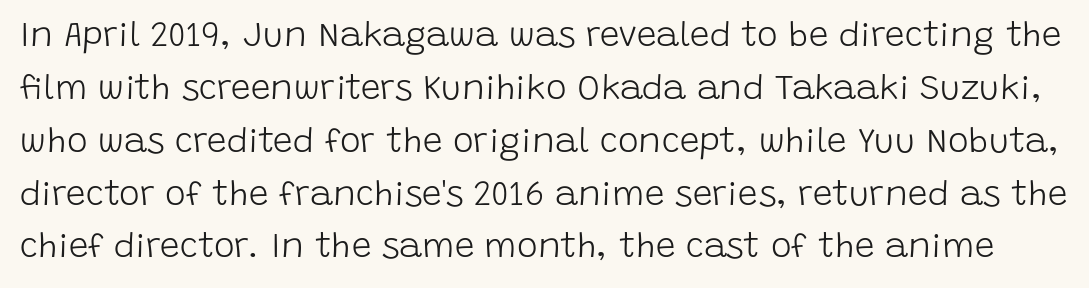
Q: Is the text bold? A: No.
Q: Is the text italic (slanted)? A: No, it is upright.
Q: Is the typeface a serif or a sans-serif typeface? A: Sans-serif.
Q: Is the text underlined? A: No.
Q: Is the spacing between letters normal or unusually wide? A: Normal.
Q: Is the spacing between lines tight, normal or loose? A: Normal.
Q: Width (condensed, normal, or wide)? A: Normal.
Q: Stroke contrast? A: Low.
Q: x-height? A: Large.
Q: Monospaced? A: No.
